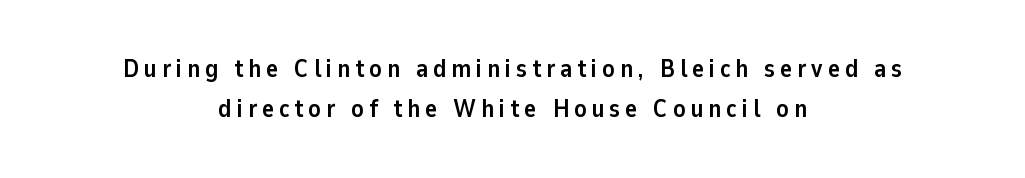
The image shows 25 px bold type, upright; set centered, normal line spacing (1.62x), unusually wide letter spacing (+0.2 em), not underlined.
